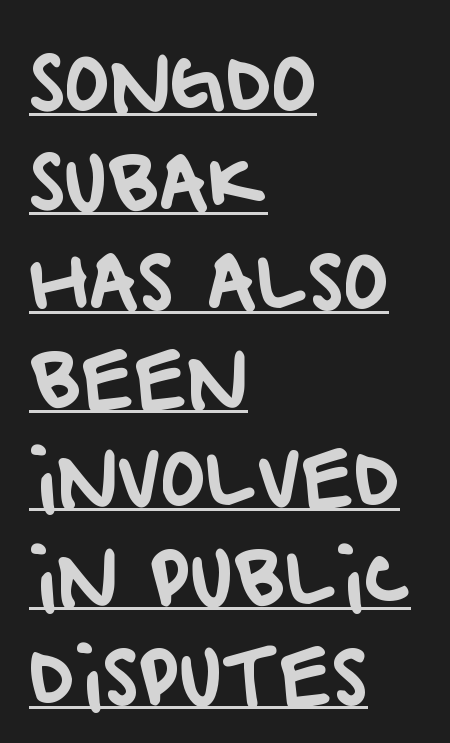
Letter spacing: default. Each letter's strokes conclude bluntly, with no projecting serifs. The space between consecutive lines is moderate. Notice how a bar underscores the lettering throughout. Think of a printed novel: that variable character pitch is what you see here. Every row of glyphs begins at an identical x-position on the left.
